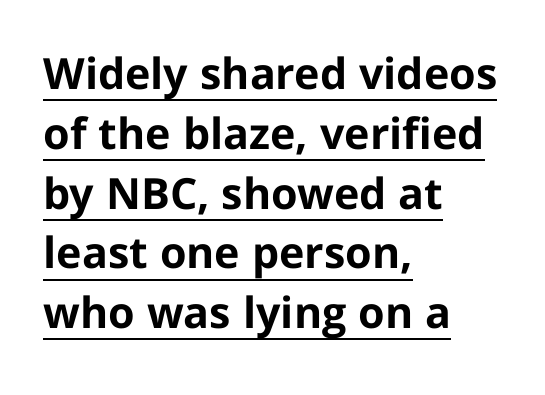
The image shows 43 px bold sans-serif type, upright; set left-aligned, normal line spacing (1.39x), normal letter spacing, underlined; low stroke contrast and a medium x-height.
